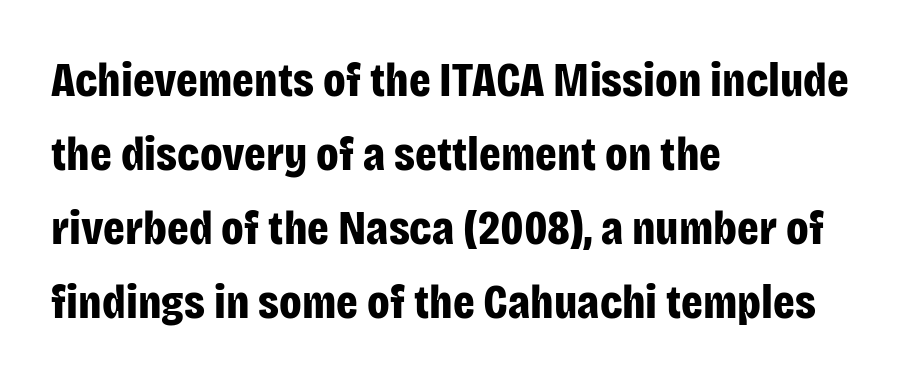
{"serif": "no", "italic": "no", "bold": "yes", "weight": "bold", "width": "condensed", "stroke_contrast": "low", "x_height": "large", "monospaced": "no", "underline": "no", "align": "left", "line_spacing": "normal", "line_spacing_ratio": 1.54, "letter_spacing": "normal", "letter_spacing_em": 0.0, "glyph_px": 48}
